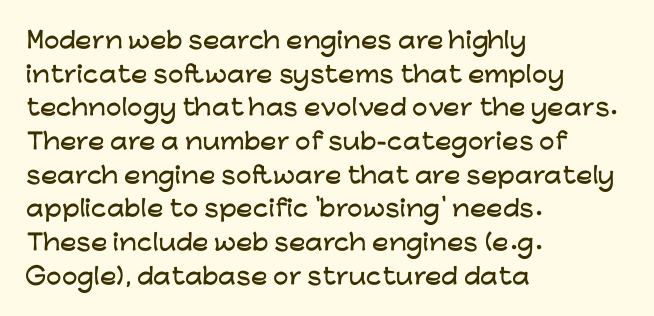
Q: Is the text italic (slanted)? A: No, it is upright.
Q: Is the text underlined? A: No.
Q: How is the paragraph aligned? A: Left-aligned.
Q: Is the spacing between letters normal or unusually wide? A: Normal.
Q: Is the spacing between lines tight, normal or loose? A: Normal.
